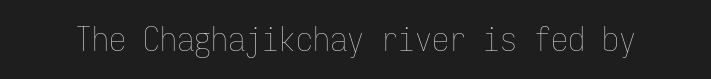
Q: Is the text bold? A: No.
Q: Is the text italic (slanted)? A: No, it is upright.
Q: Is the text underlined? A: No.
Q: Is the spacing between letters normal or unusually wide? A: Normal.
Q: Width (condensed, normal, or wide)? A: Condensed.
Q: Stroke contrast? A: Low.
Q: x-height? A: Medium.
Q: Monospaced? A: Yes.
